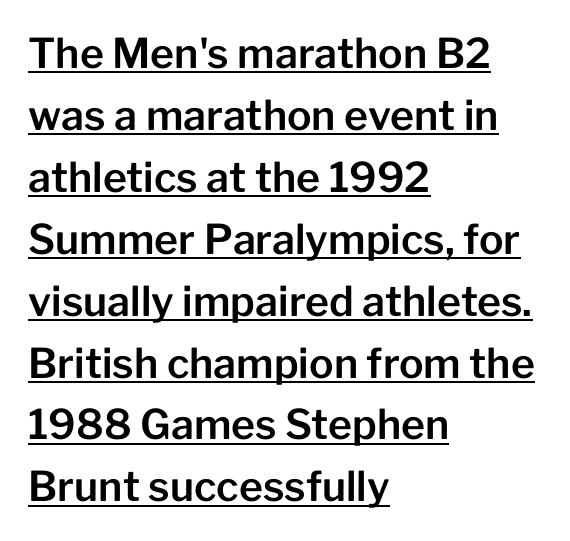
You can tell it's not italic because the verticals are truly vertical. Think of a printed novel: that variable character pitch is what you see here. You can see a thin bar hugging the bottom of the glyphs. Whoever set this chose a conventional vertical rhythm. Font category for this specimen: sans-serif.
